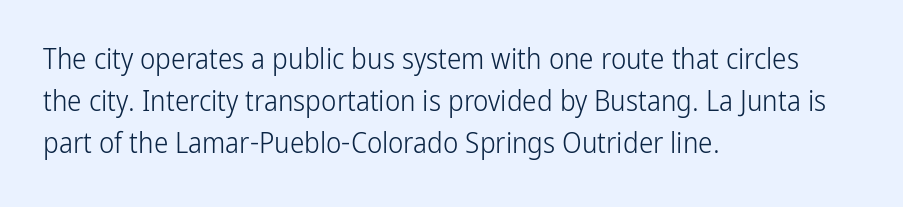
A typesetter would mark this as roman, not italic. The characters display no serif detailing; their extremities are plain. Is this a fixed-width face? No — the glyphs have proportional, varying widths. Line spacing here is normal. Leftover space on each line is placed entirely after the last word. Descenders hang freely into open space.
